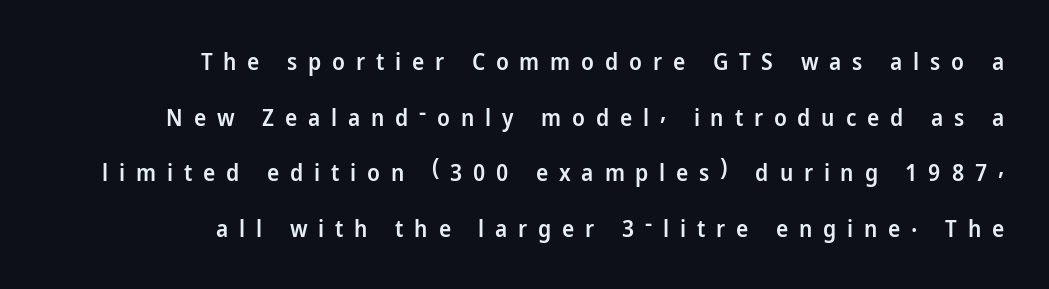
{"italic": "no", "bold": "semi", "underline": "no", "align": "right", "line_spacing": "loose", "line_spacing_ratio": 2.42, "letter_spacing": "wide", "letter_spacing_em": 0.47, "glyph_px": 23}
